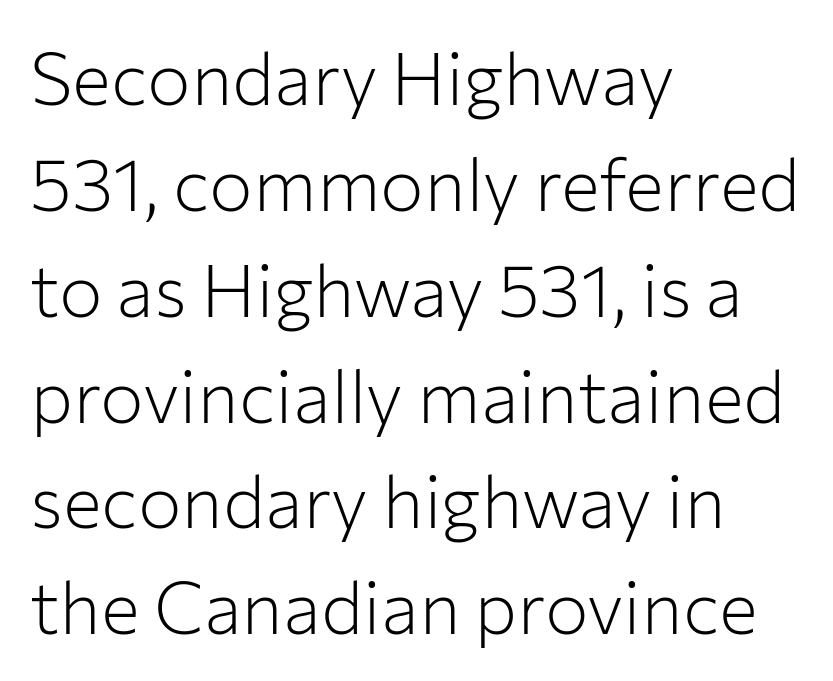
These glyphs show unthickened strokes, regular width or finer. Which margin do the lines hug? The left one — the right edge is uneven. Posture: straight, roman, zero tilt. What kind of face is this? One without serifs — a sans. The letterforms sit shoulder to shoulder at normal distance.
